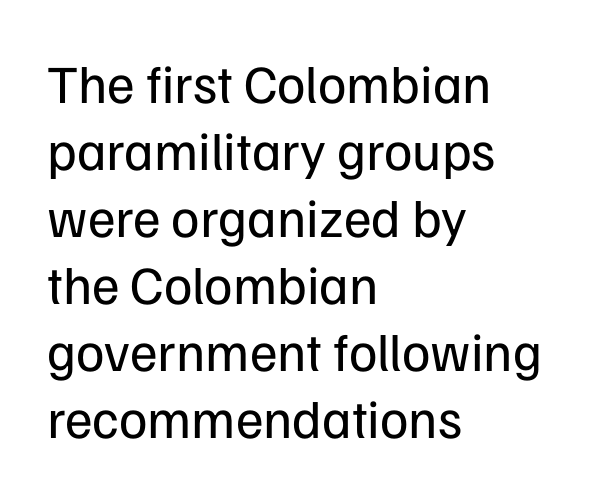
Q: Is the text bold? A: No.
Q: Is the text italic (slanted)? A: No, it is upright.
Q: Is the typeface a serif or a sans-serif typeface? A: Sans-serif.
Q: Is the text underlined? A: No.
Q: How is the paragraph aligned? A: Left-aligned.
Q: Is the spacing between letters normal or unusually wide? A: Normal.
Q: Width (condensed, normal, or wide)? A: Normal.
Q: Stroke contrast? A: Low.
Q: x-height? A: Medium.
Q: Monospaced? A: No.
